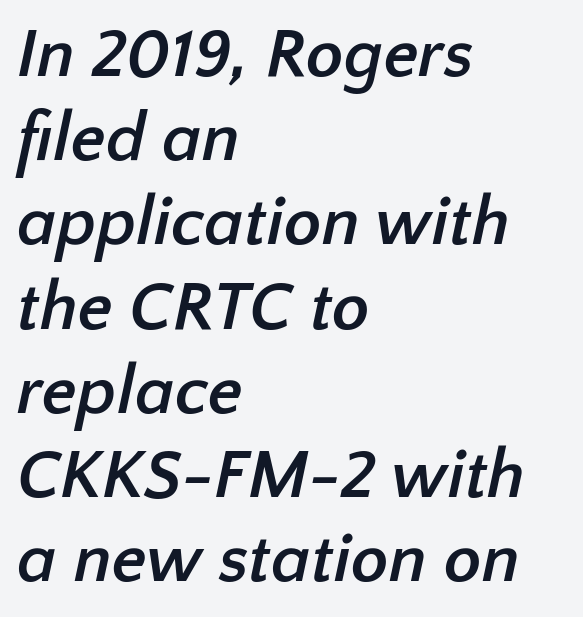
The image shows 69 px semibold sans-serif type; set left-aligned, line spacing 1.22x, normal letter spacing, not underlined; low stroke contrast and a medium x-height.
